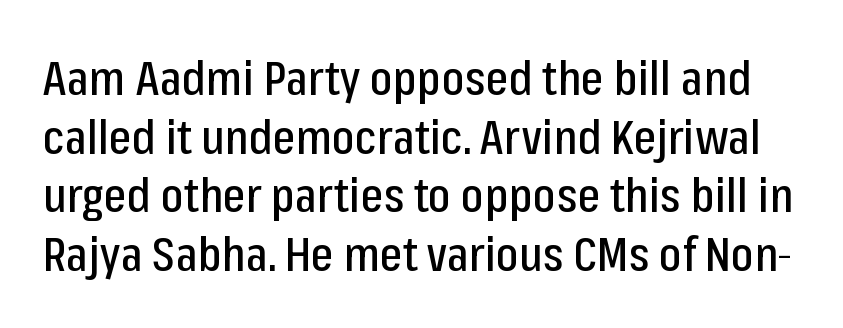
Check where the strokes stop: nothing finishes them off — pure sans. The gap between lines stays unmarked. The passage shown is typed in a proportional face where columns would drift. You can tell it's not italic because the verticals are truly vertical.
